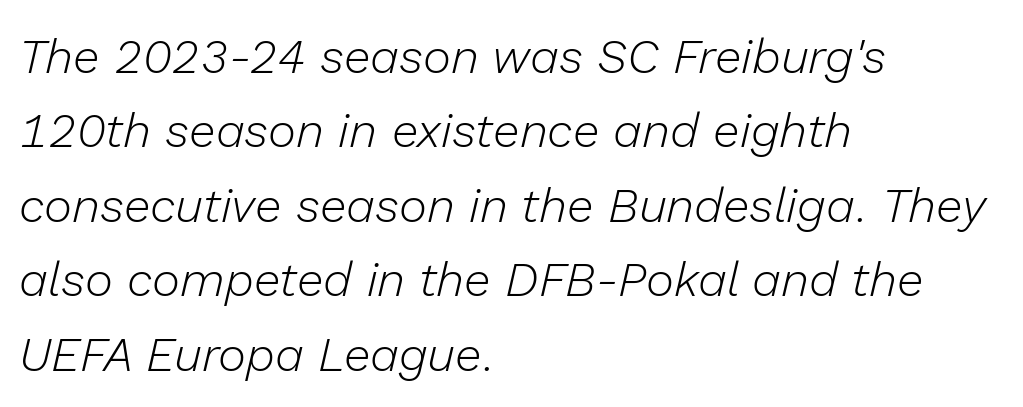
Q: Is the text bold? A: No.
Q: Is the text italic (slanted)? A: Yes, it leans right by about 13 degrees.
Q: Is the text underlined? A: No.
Q: How is the paragraph aligned? A: Left-aligned.
Q: Is the spacing between letters normal or unusually wide? A: Normal.
Q: Is the spacing between lines tight, normal or loose? A: Normal.
Q: Width (condensed, normal, or wide)? A: Normal.
Q: Stroke contrast? A: Low.
Q: x-height? A: Medium.
Q: Monospaced? A: No.
